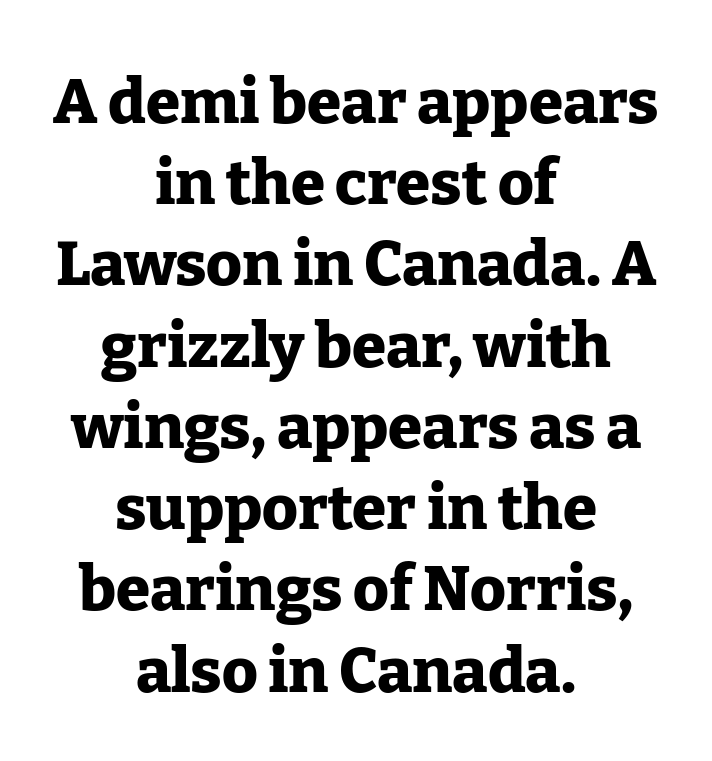
In terms of leading, this rendering sits right in the middle. The specimen omits any rule beneath the text block's lines. Each word holds together tightly as a unit, with standard inter-letter gaps. These lines are composed in type with serifs. The lettering holds an erect, upright posture throughout. The rag falls on both sides of this text block equally.
